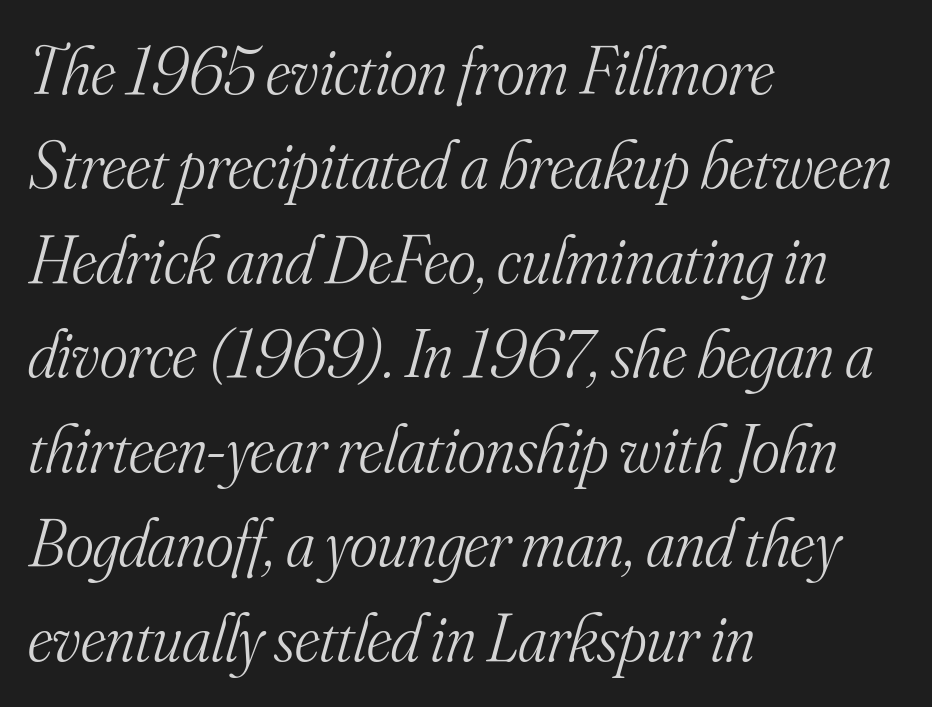
{"serif": "yes", "italic": "yes", "lean": "right", "slant_degrees": 16, "bold": "no", "weight": "light", "width": "normal", "stroke_contrast": "medium", "x_height": "small", "monospaced": "no", "underline": "no", "align": "left", "line_spacing": "normal", "line_spacing_ratio": 1.41, "letter_spacing": "normal", "letter_spacing_em": 0.0, "glyph_px": 67}
